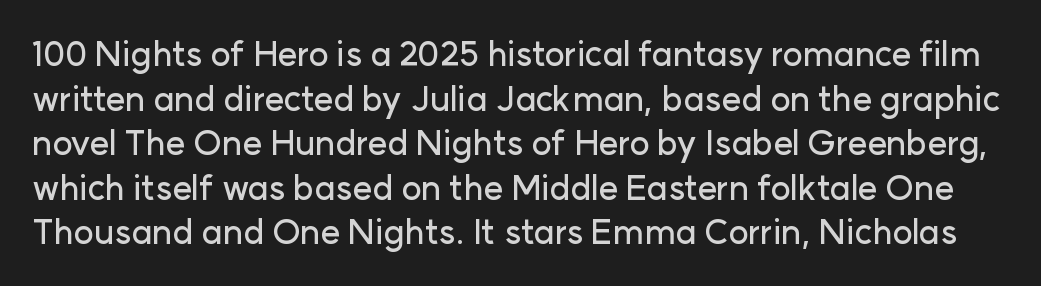
Q: Is the text italic (slanted)? A: No, it is upright.
Q: Is the typeface a serif or a sans-serif typeface? A: Sans-serif.
Q: Is the text underlined? A: No.
Q: Is the spacing between letters normal or unusually wide? A: Normal.
Q: Is the spacing between lines tight, normal or loose? A: Normal.
Q: Width (condensed, normal, or wide)? A: Normal.
Q: Stroke contrast? A: Low.
Q: x-height? A: Medium.
Q: Monospaced? A: No.
